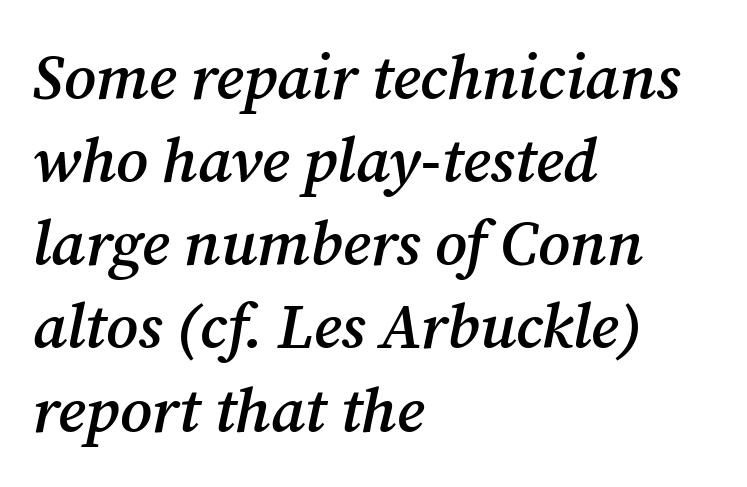
Q: Is the text bold? A: Semi-bold.
Q: Is the text italic (slanted)? A: Yes, it leans right by about 12 degrees.
Q: Is the typeface a serif or a sans-serif typeface? A: Serif.
Q: Is the text underlined? A: No.
Q: How is the paragraph aligned? A: Left-aligned.
Q: Is the spacing between letters normal or unusually wide? A: Normal.
Q: Is the spacing between lines tight, normal or loose? A: Normal.
Q: Width (condensed, normal, or wide)? A: Normal.
Q: Stroke contrast? A: Medium.
Q: x-height? A: Medium.
Q: Monospaced? A: No.
